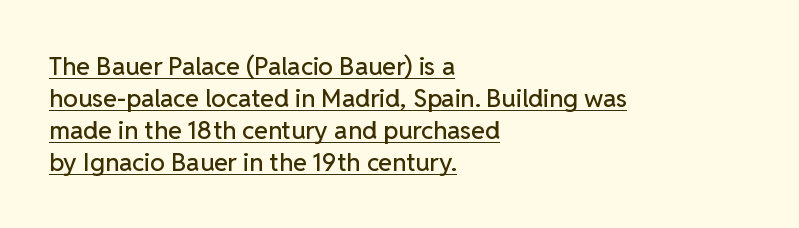
Quick note: not italic, upright. This is underlined copy, the kind a proofreader might mark for attention. A student would call this left alignment; a typographer would say flush left, rag right. There is no visible air inserted between adjacent glyphs. Compared with typical paragraphs, the rows here are spaced about the same.
